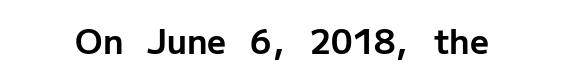
You'd pick this weight for a headline — it's a proper bold. I'd call this a sans setting — the letters go barefoot. The area under the type is left untouched. Spacing verdict: proportional, widths tailored to each character. The line texture is even and compact thanks to regular tracking. These lines were composed using upright roman letters.
